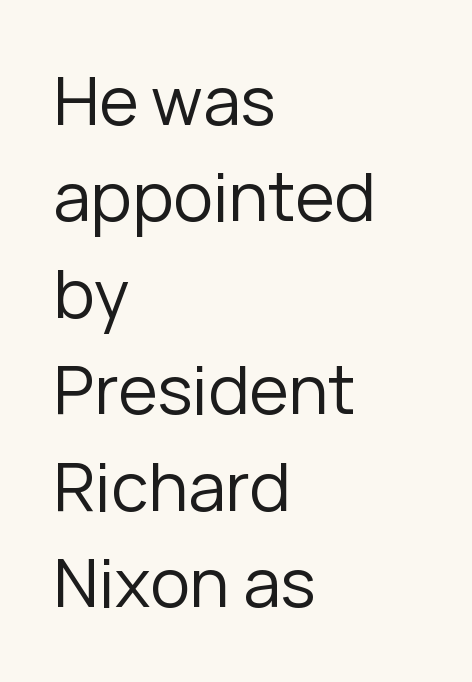
Q: Is the text bold? A: No.
Q: Is the text italic (slanted)? A: No, it is upright.
Q: Is the typeface a serif or a sans-serif typeface? A: Sans-serif.
Q: Is the text underlined? A: No.
Q: How is the paragraph aligned? A: Left-aligned.
Q: Is the spacing between letters normal or unusually wide? A: Normal.
Q: Is the spacing between lines tight, normal or loose? A: Normal.
Q: Width (condensed, normal, or wide)? A: Normal.
Q: Stroke contrast? A: Low.
Q: x-height? A: Medium.
Q: Monospaced? A: No.
